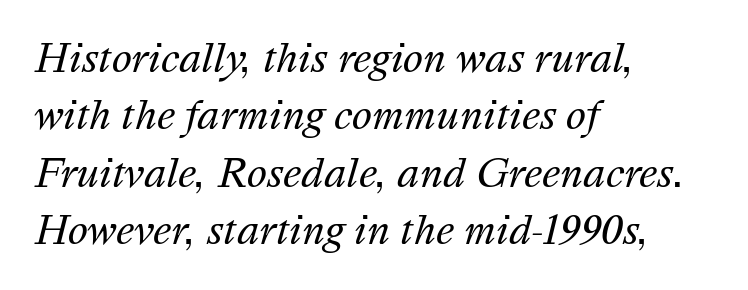
{"italic": "yes", "lean": "right", "slant_degrees": 16, "bold": "no", "weight": "regular", "width": "normal", "stroke_contrast": "medium", "x_height": "medium", "monospaced": "no", "underline": "no", "align": "left", "line_spacing": "normal", "line_spacing_ratio": 1.51, "letter_spacing": "normal", "letter_spacing_em": 0.0, "glyph_px": 38}
